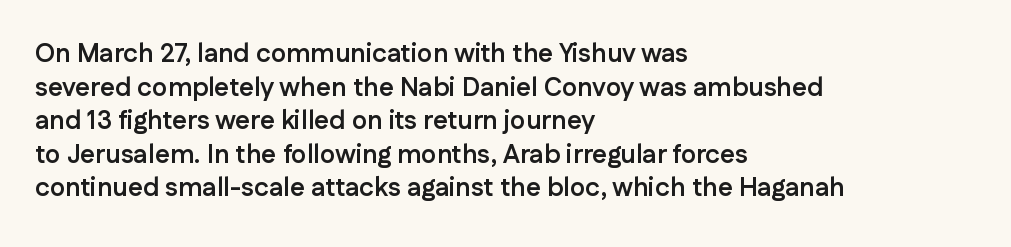
Regarding leading, the lines here are spaced in the standard way. Nothing unusual about the tracking: characters are spaced as the font intends. Clear beneath every line of the passage. The compositor pushed each line to the left boundary. Ascenders rise straight up at ninety degrees. The font is running at its bold setting.
